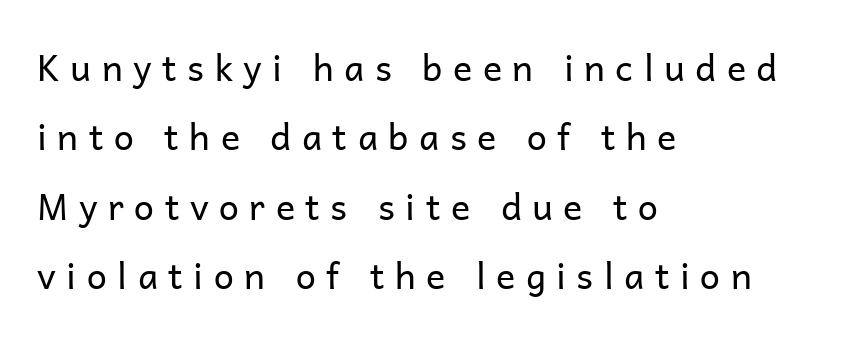
The image shows 36 px regular-weight sans-serif type, upright; set left-aligned, loose line spacing (1.93x), unusually wide letter spacing (+0.29 em), not underlined; low stroke contrast and a medium x-height.
